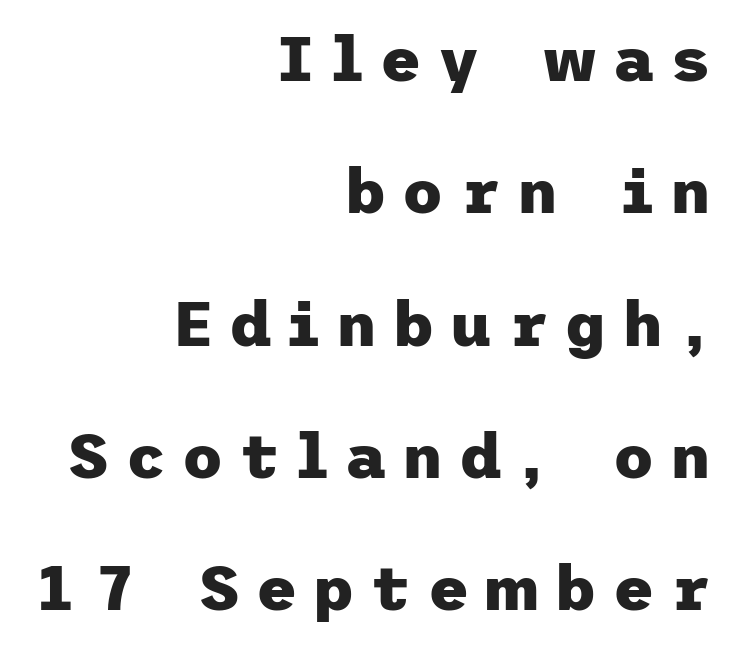
Q: Is the text bold? A: Yes.
Q: Is the text italic (slanted)? A: No, it is upright.
Q: Is the typeface a serif or a sans-serif typeface? A: Sans-serif.
Q: Is the text underlined? A: No.
Q: How is the paragraph aligned? A: Right-aligned.
Q: Is the spacing between letters normal or unusually wide? A: Unusually wide.
Q: Is the spacing between lines tight, normal or loose? A: Loose.
Q: Width (condensed, normal, or wide)? A: Normal.
Q: Stroke contrast? A: Low.
Q: x-height? A: Medium.
